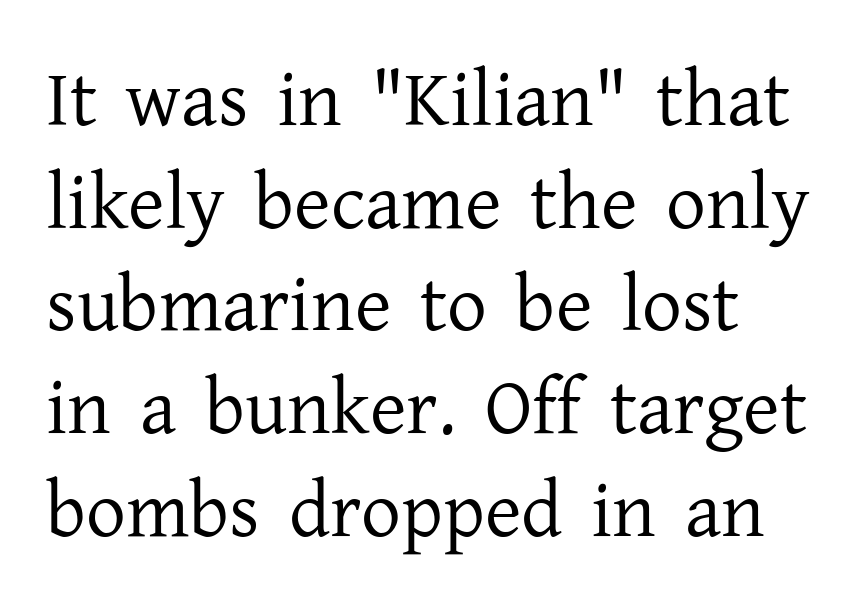
Q: Is the text bold? A: No.
Q: Is the text italic (slanted)? A: No, it is upright.
Q: Is the typeface a serif or a sans-serif typeface? A: Serif.
Q: Is the text underlined? A: No.
Q: Is the spacing between letters normal or unusually wide? A: Normal.
Q: Is the spacing between lines tight, normal or loose? A: Normal.
Q: Width (condensed, normal, or wide)? A: Normal.
Q: Stroke contrast? A: Low.
Q: x-height? A: Medium.
Q: Monospaced? A: No.
